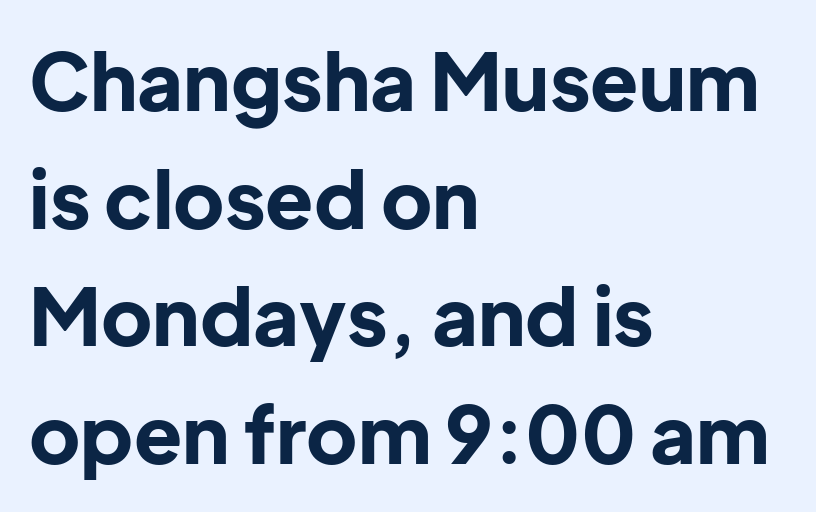
{"serif": "no", "italic": "no", "bold": "yes", "weight": "bold", "width": "normal", "stroke_contrast": "low", "x_height": "medium", "monospaced": "no", "underline": "no", "align": "left", "line_spacing": "normal", "line_spacing_ratio": 1.49, "letter_spacing": "normal", "letter_spacing_em": 0.0, "glyph_px": 79}
